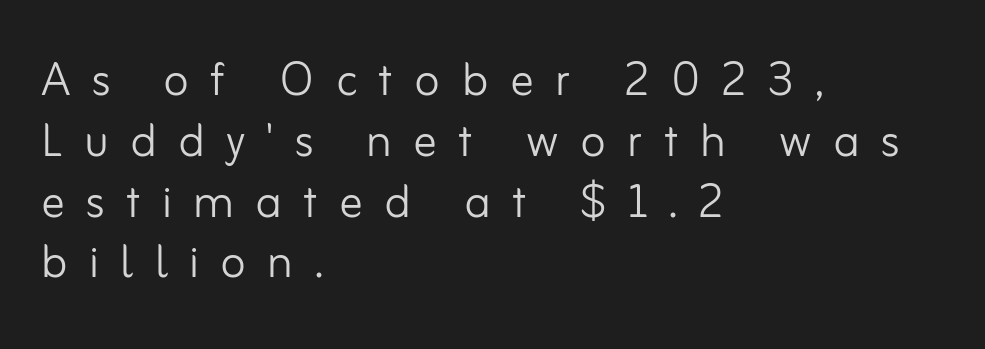
Just letters on the line, the space beneath them empty. Left-aligned paragraph, ragged on the right. Glyph-to-glyph distance is far greater than everyday printed text. Successive baselines arrive quickly, one right under another.
